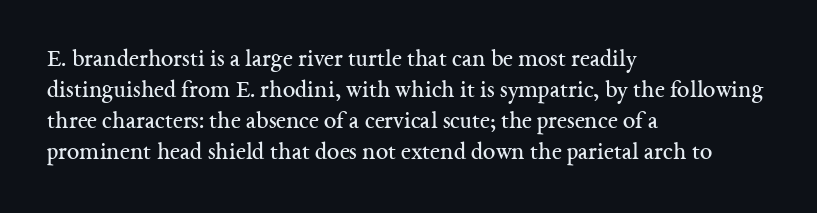
The image shows 25 px text type, upright; set left-aligned, line spacing 1.24x, normal letter spacing, not underlined.
